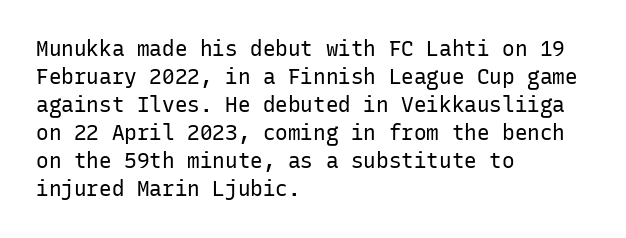
The image shows 21 px text type, upright; set left-aligned, normal line spacing (1.33x), normal letter spacing, not underlined.
